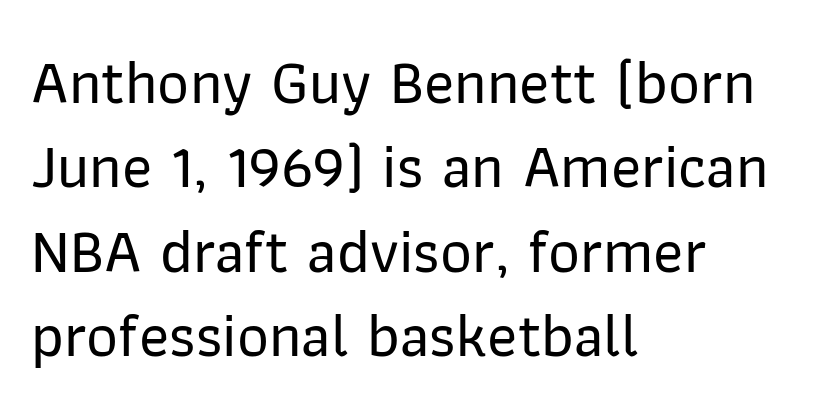
Q: Is the text italic (slanted)? A: No, it is upright.
Q: Is the typeface a serif or a sans-serif typeface? A: Sans-serif.
Q: Is the text underlined? A: No.
Q: How is the paragraph aligned? A: Left-aligned.
Q: Is the spacing between letters normal or unusually wide? A: Normal.
Q: Is the spacing between lines tight, normal or loose? A: Normal.
Q: Width (condensed, normal, or wide)? A: Normal.
Q: Stroke contrast? A: Low.
Q: x-height? A: Medium.
Q: Monospaced? A: No.
